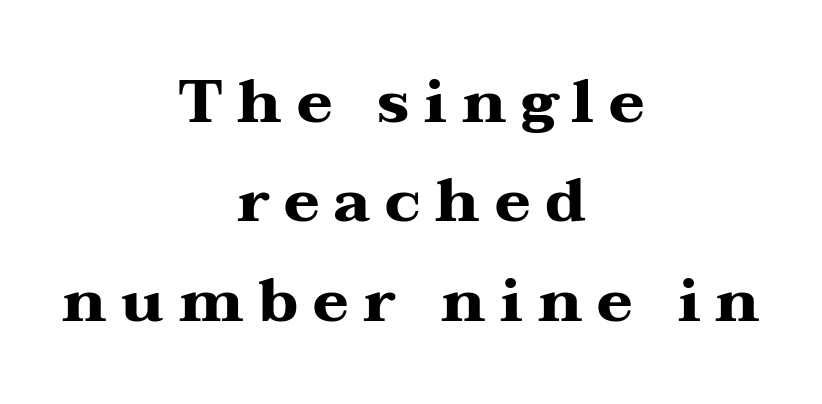
Leading matches the norm, producing a regular column. Do the characters align in a grid? No, the font is proportional. Centered paragraph, ragged on both sides. In terms of posture, this sample is upright. Each word looks stretched out because of the extra space between its letters.
